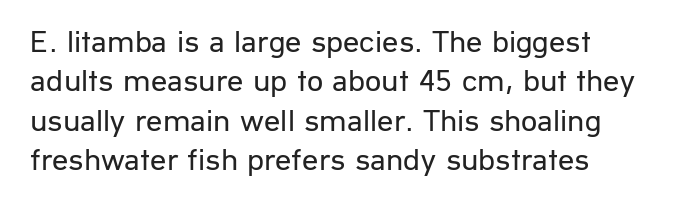
{"serif": "no", "italic": "no", "bold": "no", "weight": "regular", "width": "normal", "stroke_contrast": "low", "x_height": "medium", "monospaced": "no", "underline": "no", "line_spacing_ratio": 1.23, "letter_spacing": "normal", "letter_spacing_em": 0.0, "glyph_px": 32}
